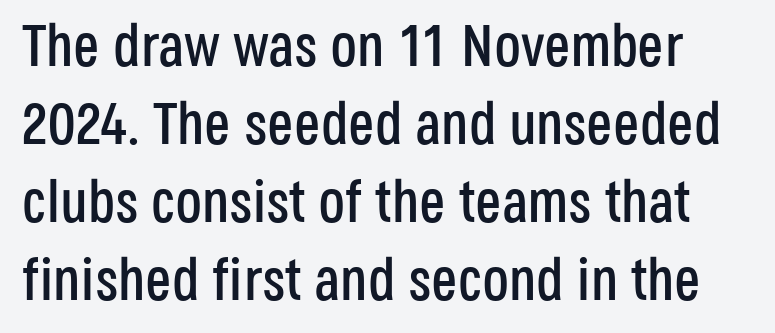
Q: Is the text italic (slanted)? A: No, it is upright.
Q: Is the typeface a serif or a sans-serif typeface? A: Sans-serif.
Q: Is the text underlined? A: No.
Q: Is the spacing between letters normal or unusually wide? A: Normal.
Q: Is the spacing between lines tight, normal or loose? A: Normal.
Q: Width (condensed, normal, or wide)? A: Condensed.
Q: Stroke contrast? A: Low.
Q: x-height? A: Large.
Q: Monospaced? A: No.
